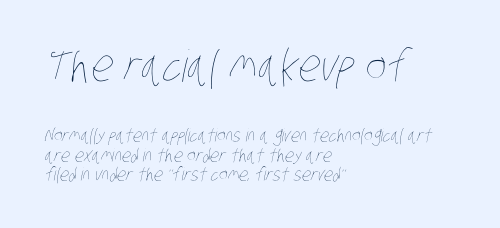
The setting favours the left margin, as ordinary paragraphs usually do. Is this a fixed-width face? No — the glyphs have proportional, varying widths. Two sizes are in play, and the larger belongs to the first block. Short note: letters normally spaced. This block would grow much taller if given ordinary leading; it's compressed now. Glance below the letters and you will spot only blank space.
